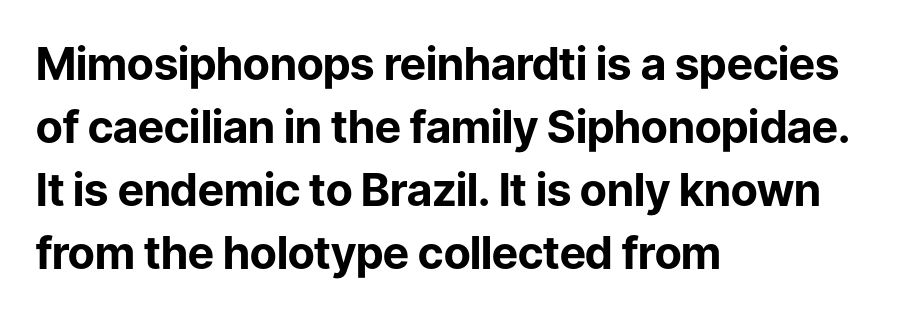
Q: Is the text bold? A: Yes.
Q: Is the text italic (slanted)? A: No, it is upright.
Q: Is the typeface a serif or a sans-serif typeface? A: Sans-serif.
Q: Is the text underlined? A: No.
Q: How is the paragraph aligned? A: Left-aligned.
Q: Is the spacing between letters normal or unusually wide? A: Normal.
Q: Is the spacing between lines tight, normal or loose? A: Normal.
Q: Width (condensed, normal, or wide)? A: Normal.
Q: Stroke contrast? A: Low.
Q: x-height? A: Medium.
Q: Monospaced? A: No.
